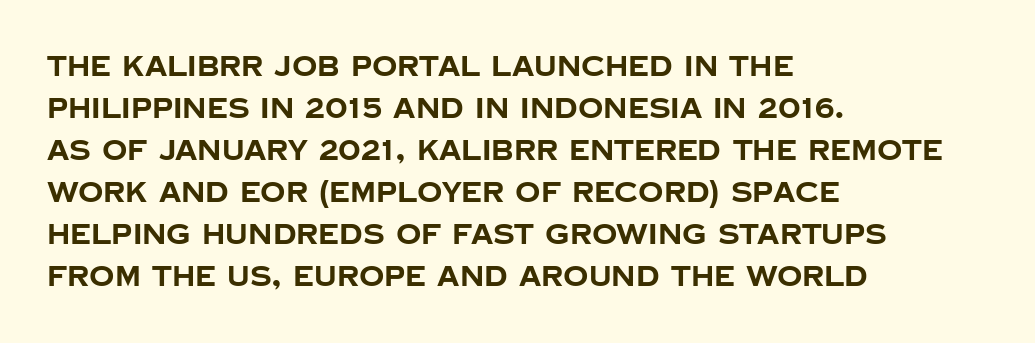
Do the characters align in a grid? No, the font is proportional. There is no visible air inserted between adjacent glyphs. Serifs: no, the terminals of the letterforms are clean. This is heavy type, rendered in bold. Rendered with straight, roman letterforms. The rendering anchors every line to the left-hand side.
